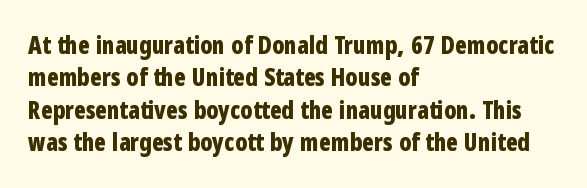
Whoever set this chose a conventional vertical rhythm. Emphasis by weight is at full strength: bold. The setting favours the left margin, as ordinary paragraphs usually do. Glance below the letters and you will spot only blank space. Rendered with straight, roman letterforms.
